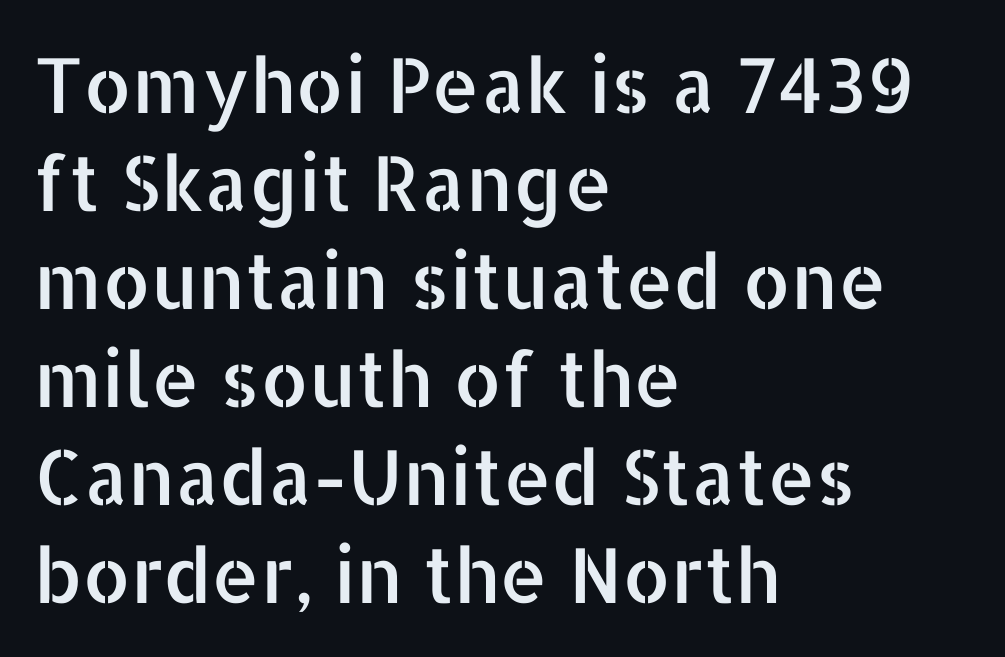
The image shows 76 px sans-serif type, upright; set left-aligned, normal line spacing (1.29x), normal letter spacing, not underlined; low stroke contrast and a medium x-height.
